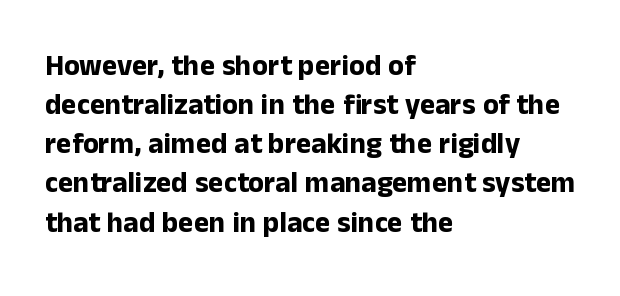
{"serif": "no", "italic": "no", "bold": "yes", "weight": "bold", "width": "normal", "stroke_contrast": "low", "x_height": "medium", "monospaced": "no", "underline": "no", "align": "left", "line_spacing": "normal", "line_spacing_ratio": 1.35, "letter_spacing": "normal", "letter_spacing_em": 0.0, "glyph_px": 29}
